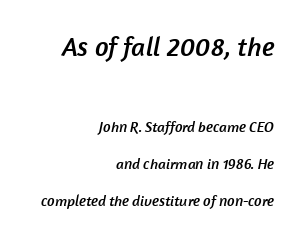
The block sitting higher on the canvas is the one with enlarged characters. Short and long lines alike share a common ending point at right. What stands out about the letter spacing? Nothing — it is the standard amount. Plain, unruled lines of type. A typesetter would call this leading open, well beyond the default.
